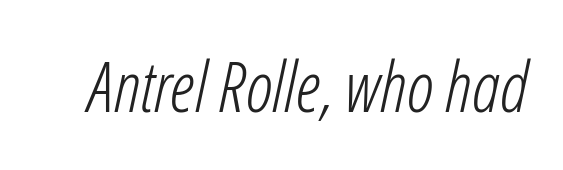
{"italic": "yes", "lean": "right", "slant_degrees": 12, "bold": "no", "weight": "light", "width": "condensed", "stroke_contrast": "low", "x_height": "medium", "monospaced": "no", "underline": "no", "letter_spacing": "normal", "letter_spacing_em": 0.0, "glyph_px": 70}
